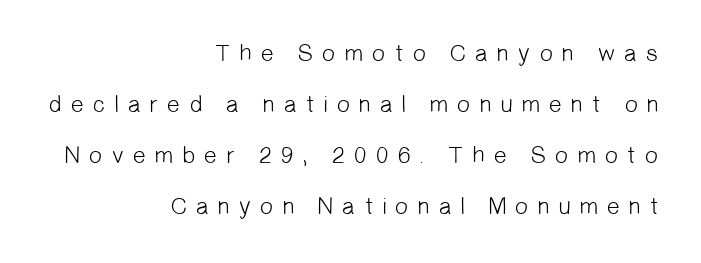
How would I describe the line gaps? Wide and relaxed. Look at the tracking — it's clearly loosened, letters drifting apart. Ink coverage per letter is moderate at most. The paragraph has a hard right edge and a soft left edge.
